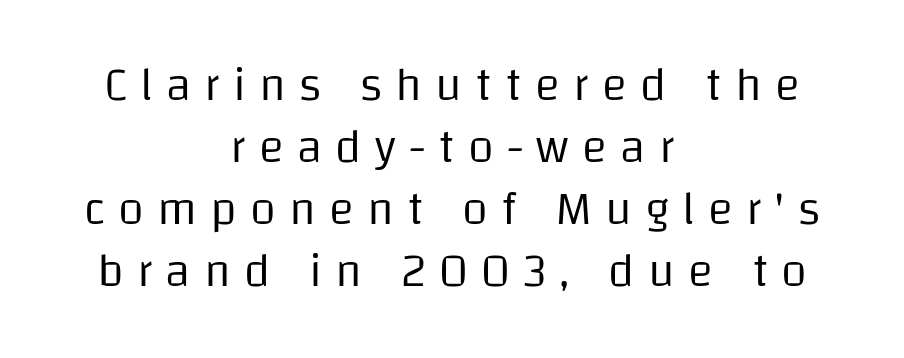
{"serif": "no", "italic": "no", "bold": "no", "weight": "regular", "width": "normal", "stroke_contrast": "low", "x_height": "large", "monospaced": "no", "underline": "no", "align": "center", "line_spacing": "normal", "line_spacing_ratio": 1.32, "letter_spacing": "wide", "letter_spacing_em": 0.28, "glyph_px": 47}
